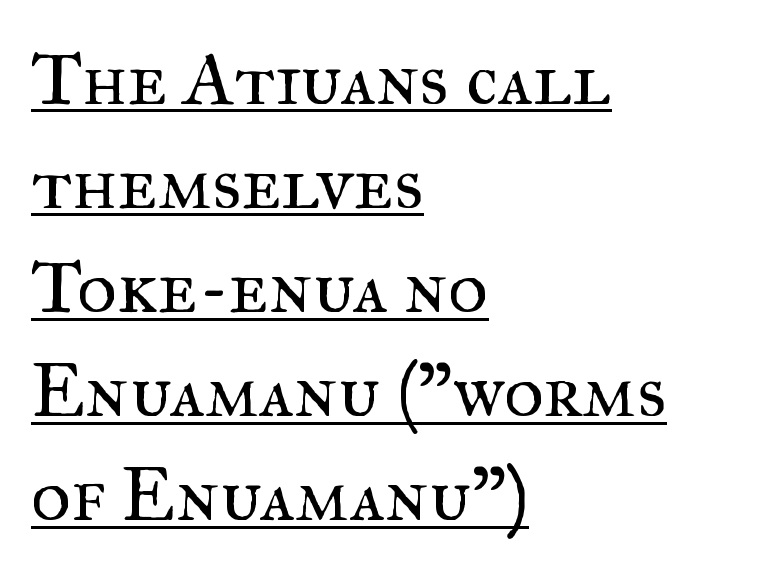
This is roman type, the default non-slanted kind. On a weight scale, this lands at 450 or below. The face used here appears with an underline applied. The rendering uses natural spacing where letterforms have individual widths. Glyph-to-glyph distance matches everyday printed text. The ragged edge is on the right, which tells us the setting is flush left.
